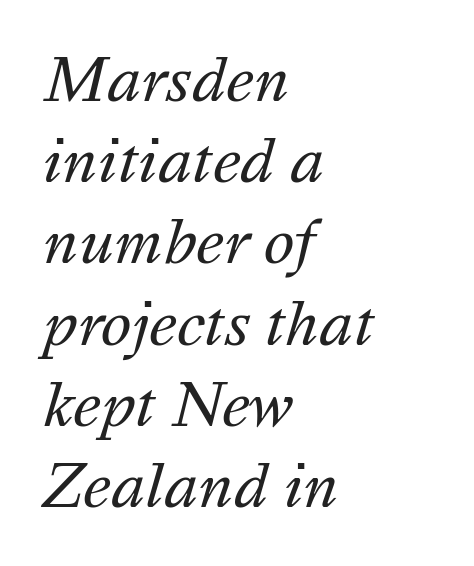
The typography opts for an oblique posture over an upright one. A bare baseline throughout the passage. These lines stack with their left ends in a neat column. Horizontal bands of white between lines are of average thickness.
